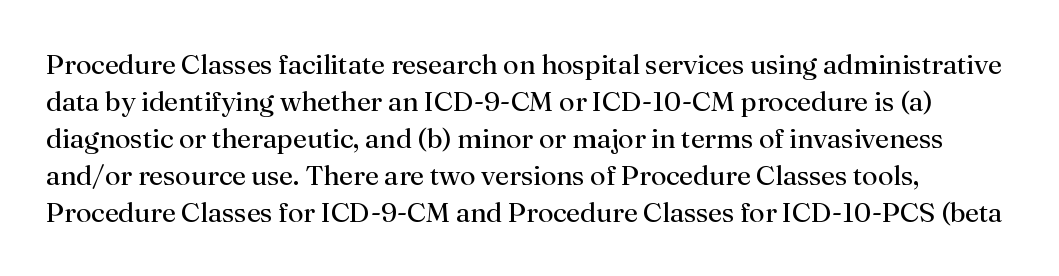
{"serif": "yes", "italic": "no", "bold": "no", "weight": "regular", "width": "normal", "stroke_contrast": "medium", "x_height": "small", "monospaced": "no", "underline": "no", "line_spacing": "normal", "line_spacing_ratio": 1.32, "letter_spacing": "normal", "letter_spacing_em": 0.0, "glyph_px": 28}
